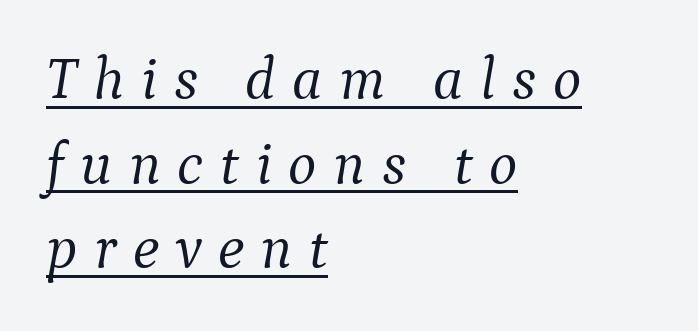
The image shows 60 px light serif type, italic (leaning right); set left-aligned, normal line spacing (1.41x), unusually wide letter spacing (+0.28 em), underlined; medium stroke contrast and a medium x-height.
